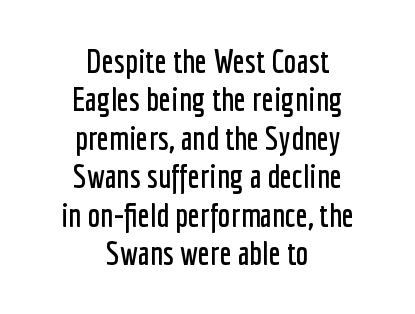
Q: Is the text italic (slanted)? A: No, it is upright.
Q: Is the typeface a serif or a sans-serif typeface? A: Sans-serif.
Q: Is the text underlined? A: No.
Q: How is the paragraph aligned? A: Centered.
Q: Is the spacing between letters normal or unusually wide? A: Normal.
Q: Width (condensed, normal, or wide)? A: Condensed.
Q: Stroke contrast? A: Low.
Q: x-height? A: Medium.
Q: Monospaced? A: No.
